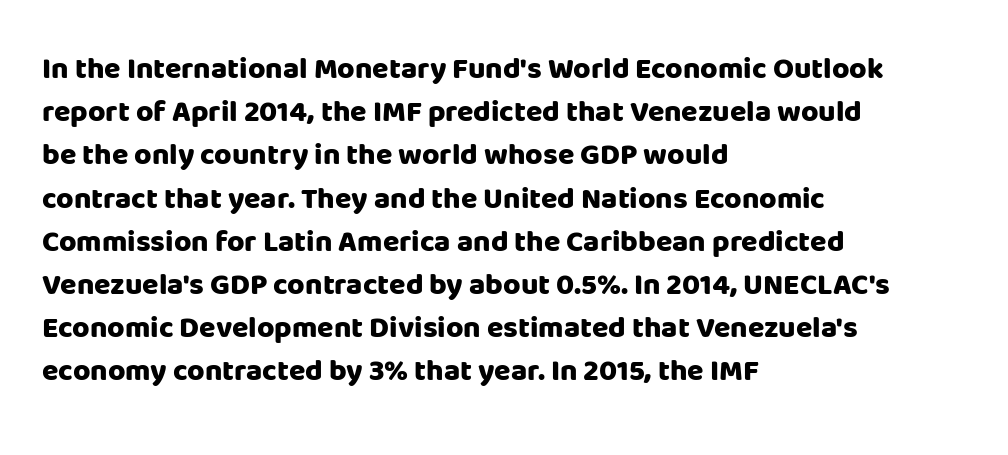
{"serif": "no", "italic": "no", "bold": "yes", "weight": "heavy", "width": "normal", "stroke_contrast": "low", "x_height": "large", "monospaced": "no", "underline": "no", "align": "left", "line_spacing": "normal", "line_spacing_ratio": 1.44, "letter_spacing": "normal", "letter_spacing_em": 0.0, "glyph_px": 30}
